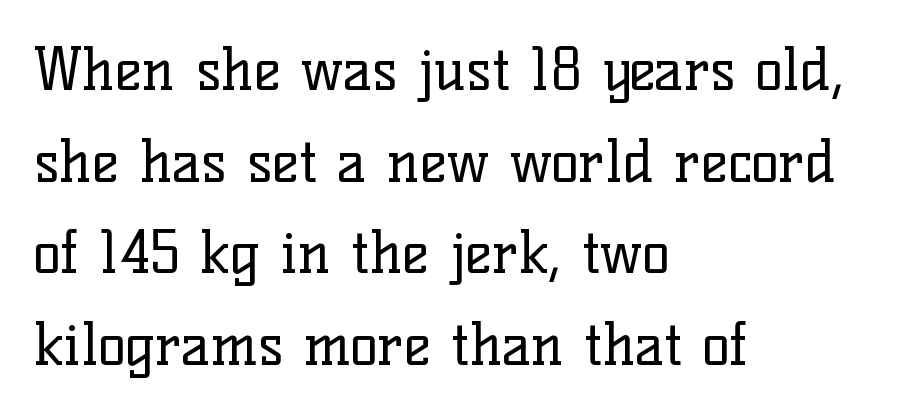
The image shows 58 px regular-weight serif type, upright; set left-aligned, normal line spacing (1.58x), normal letter spacing, not underlined; low stroke contrast and a medium x-height.
